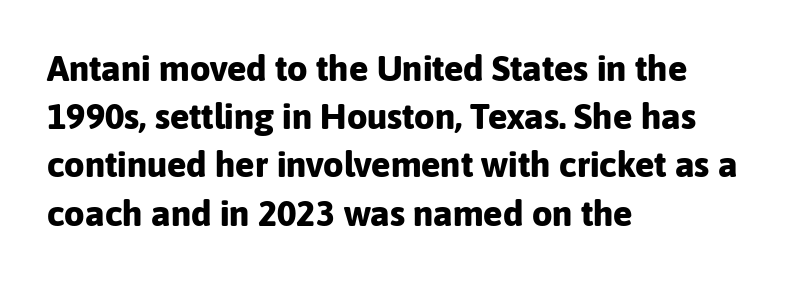
The image shows 36 px bold sans-serif type, upright; set left-aligned, normal line spacing (1.34x), normal letter spacing, not underlined; low stroke contrast and a medium x-height.
